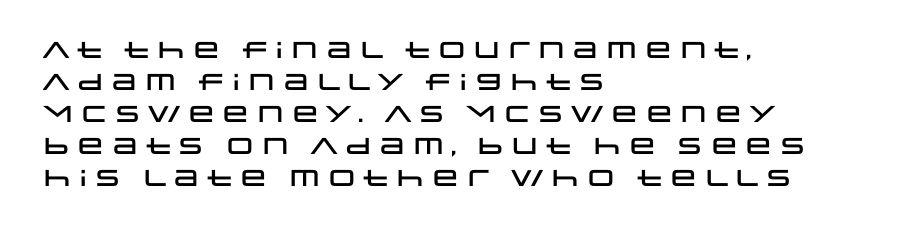
Q: Is the text italic (slanted)? A: No, it is upright.
Q: Is the text underlined? A: No.
Q: How is the paragraph aligned? A: Left-aligned.
Q: Is the spacing between letters normal or unusually wide? A: Normal.
Q: Is the spacing between lines tight, normal or loose? A: Normal.
